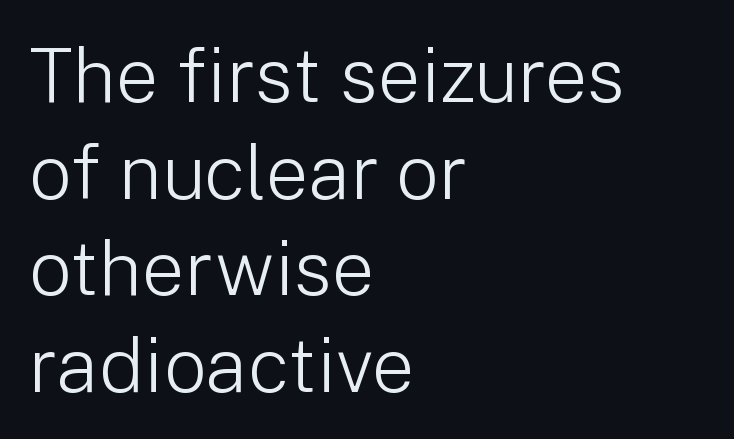
{"serif": "no", "italic": "no", "bold": "no", "weight": "light", "width": "normal", "stroke_contrast": "low", "x_height": "medium", "monospaced": "no", "underline": "no", "align": "left", "line_spacing": "normal", "line_spacing_ratio": 1.27, "letter_spacing": "normal", "letter_spacing_em": 0.0, "glyph_px": 76}
